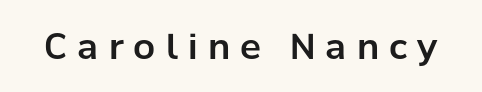
The image shows 35 px sans-serif type, upright; set unusually wide letter spacing (+0.29 em), not underlined; low stroke contrast and a medium x-height.
